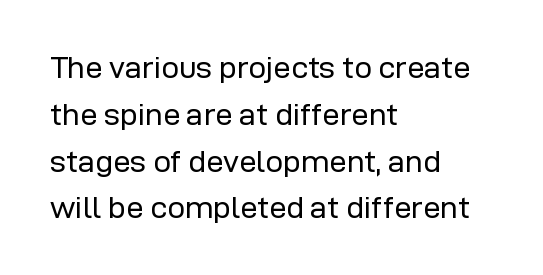
{"serif": "no", "italic": "no", "bold": "no", "weight": "regular", "width": "normal", "stroke_contrast": "low", "x_height": "medium", "monospaced": "no", "underline": "no", "align": "left", "line_spacing": "normal", "line_spacing_ratio": 1.51, "letter_spacing": "normal", "letter_spacing_em": 0.0, "glyph_px": 31}
